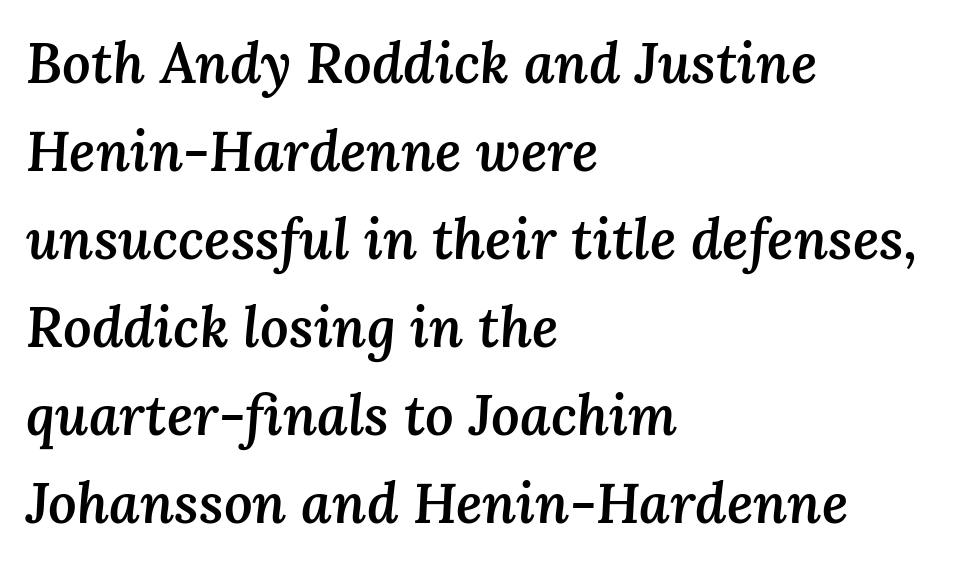
{"italic": "yes", "lean": "right", "slant_degrees": 3, "bold": "semi", "weight": "semibold", "width": "normal", "stroke_contrast": "medium", "x_height": "medium", "monospaced": "no", "underline": "no", "align": "left", "line_spacing": "normal", "line_spacing_ratio": 1.57, "letter_spacing": "normal", "letter_spacing_em": 0.0, "glyph_px": 56}
